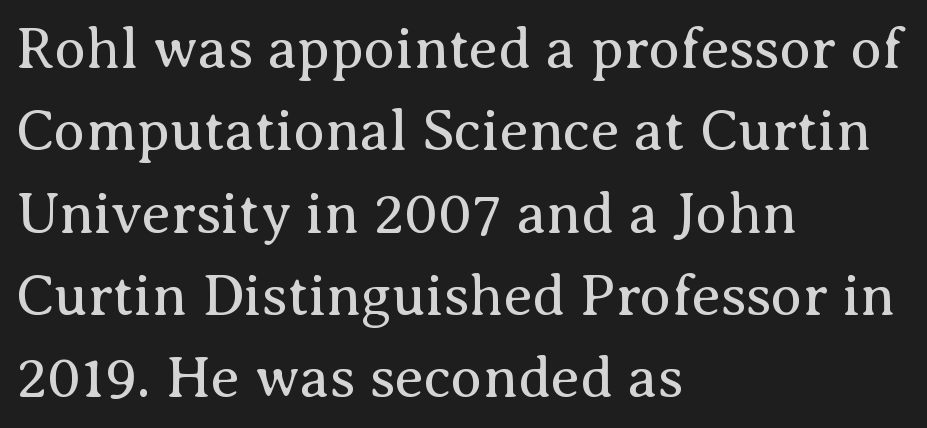
The letters stand upright; this is a roman face. Glyph-to-glyph distance matches everyday printed text. Think of a printed novel: that variable character pitch is what you see here. Decoration check: the copy has no underline. You can tell from the footed stems that serif type was used. The passage shown stacks its lines at a standard gap.
